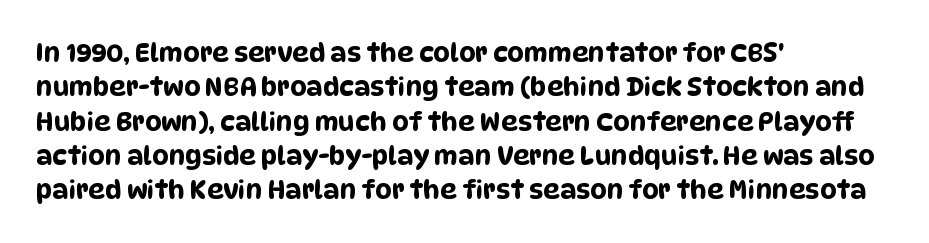
{"underline": "no", "align": "left", "line_spacing": "normal", "line_spacing_ratio": 1.32, "letter_spacing": "normal", "letter_spacing_em": 0.0, "glyph_px": 26}
